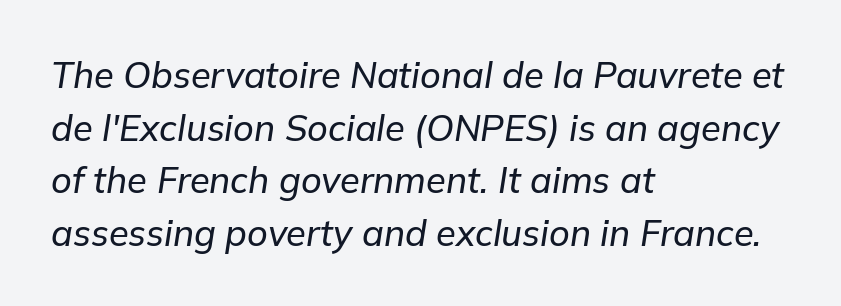
Q: Is the text italic (slanted)? A: Yes, it leans right by about 9 degrees.
Q: Is the text underlined? A: No.
Q: How is the paragraph aligned? A: Left-aligned.
Q: Is the spacing between letters normal or unusually wide? A: Normal.
Q: Is the spacing between lines tight, normal or loose? A: Normal.
Q: Width (condensed, normal, or wide)? A: Normal.
Q: Stroke contrast? A: Low.
Q: x-height? A: Medium.
Q: Monospaced? A: No.
